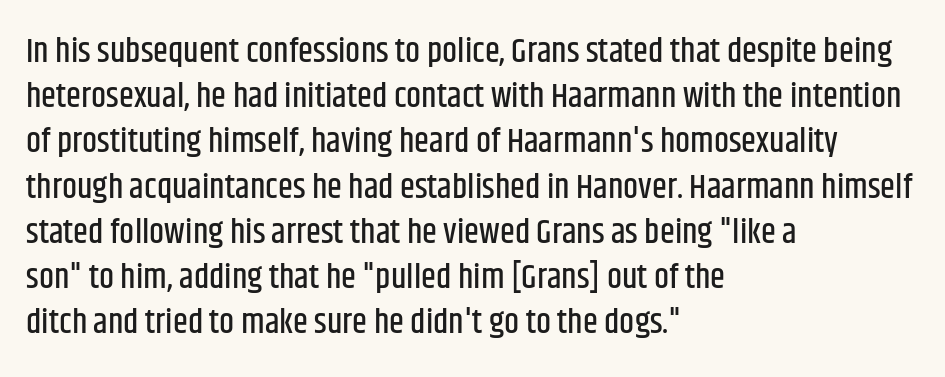
The image shows 34 px condensed sans-serif type, upright; set left-aligned, normal line spacing (1.33x), normal letter spacing, not underlined; low stroke contrast and a large x-height.
